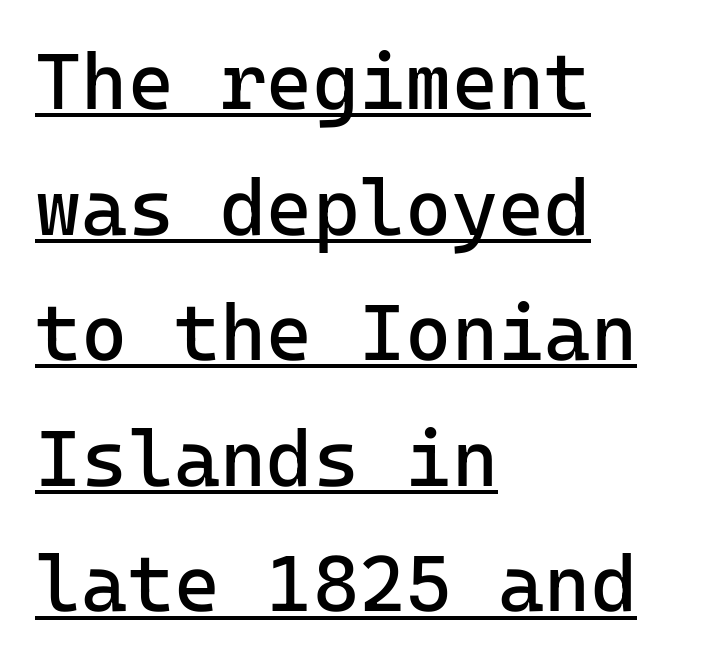
{"serif": "no", "italic": "no", "bold": "no", "weight": "regular", "width": "normal", "stroke_contrast": "low", "x_height": "medium", "underline": "yes", "align": "left", "line_spacing": "normal", "line_spacing_ratio": 1.59, "letter_spacing": "normal", "letter_spacing_em": 0.0, "glyph_px": 79}
